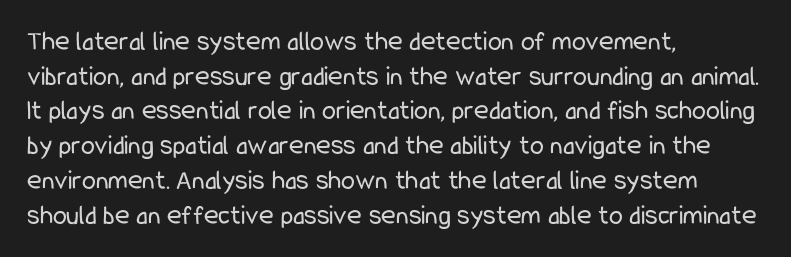
Anything drawn beneath the words? Only blank space. Note the varied advance widths — an 'i' is clearly narrower than an 'm'. Counters stay open thanks to moderate or lighter strokes. The type family on display is of the sans-serif kind.
